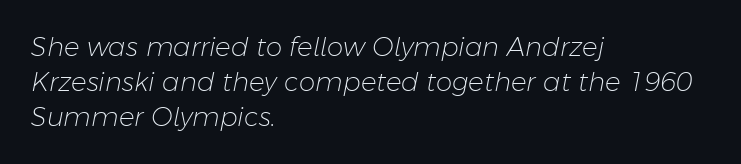
{"italic": "yes", "lean": "right", "slant_degrees": 11, "bold": "no", "underline": "no", "align": "left", "line_spacing": "normal", "line_spacing_ratio": 1.35, "letter_spacing": "normal", "letter_spacing_em": 0.0, "glyph_px": 26}
